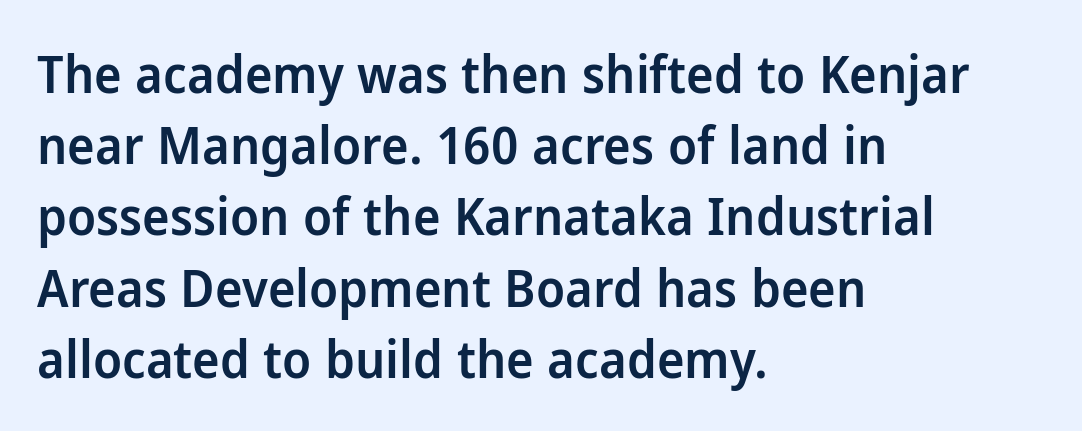
Q: Is the text bold? A: Semi-bold.
Q: Is the text italic (slanted)? A: No, it is upright.
Q: Is the typeface a serif or a sans-serif typeface? A: Sans-serif.
Q: Is the text underlined? A: No.
Q: How is the paragraph aligned? A: Left-aligned.
Q: Is the spacing between letters normal or unusually wide? A: Normal.
Q: Is the spacing between lines tight, normal or loose? A: Normal.
Q: Width (condensed, normal, or wide)? A: Normal.
Q: Stroke contrast? A: Low.
Q: x-height? A: Medium.
Q: Monospaced? A: No.
